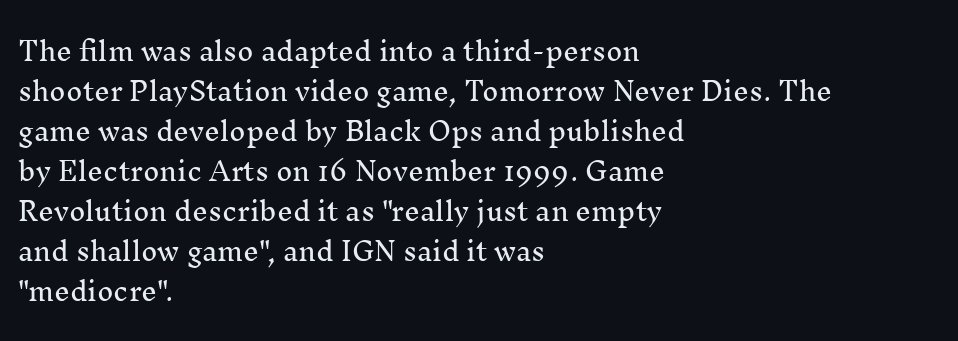
The lines are quadded left. Italic? Not at all — the glyphs are vertical. Interline gaps are of average width in this sample. Each row of text sits above clean, open space. These lines keep a tight, regular rhythm from letter to letter.
